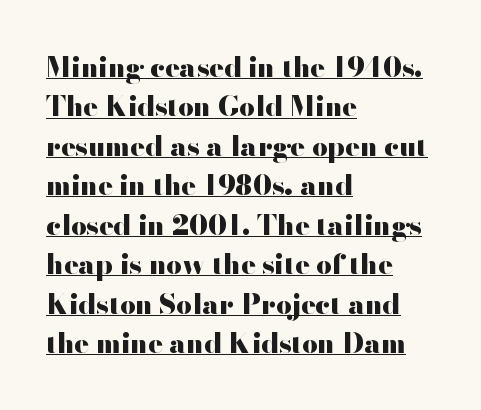
{"italic": "no", "bold": "yes", "underline": "yes", "align": "left", "line_spacing": "normal", "line_spacing_ratio": 1.46, "letter_spacing": "normal", "letter_spacing_em": 0.0, "glyph_px": 27}
